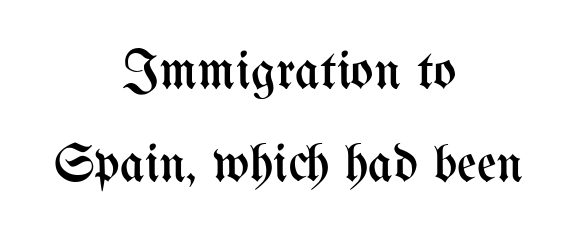
{"italic": "no", "bold": "no", "weight": "regular", "width": "condensed", "stroke_contrast": "medium", "x_height": "medium", "monospaced": "no", "underline": "no", "align": "center", "line_spacing_ratio": 1.72, "letter_spacing": "normal", "letter_spacing_em": 0.0, "glyph_px": 54}
